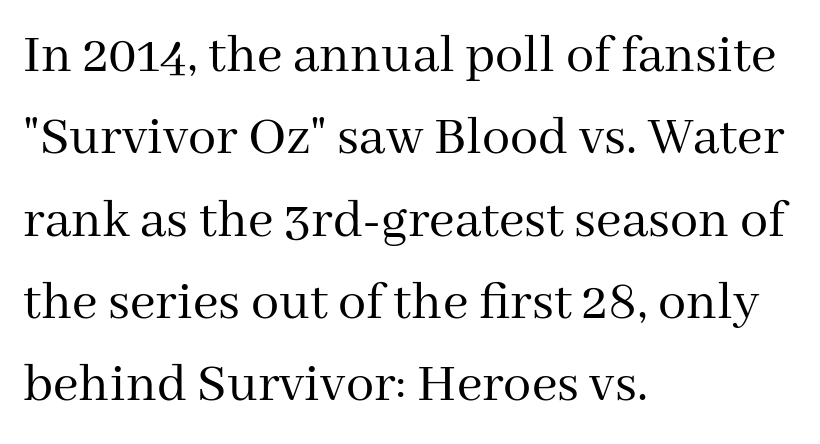
The space between consecutive lines is moderate. Nothing unusual about the tracking: characters are spaced as the font intends. A clean baseline with only descenders dipping below it. Posture: straight, roman, zero tilt. Stroke mass is kept to a normal reading level or below. A typesetter would call this proportional, since set widths differ per character.
